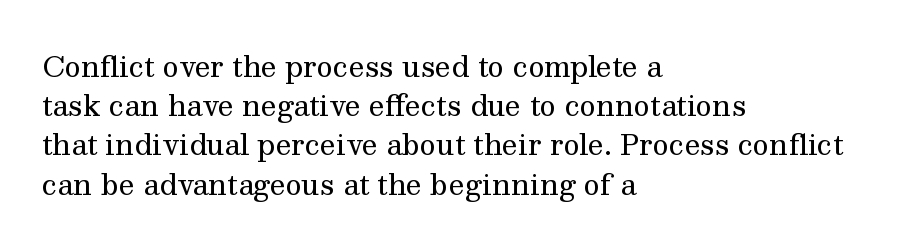
{"serif": "yes", "italic": "no", "bold": "no", "weight": "regular", "width": "normal", "stroke_contrast": "medium", "x_height": "medium", "monospaced": "no", "underline": "no", "align": "left", "line_spacing": "normal", "line_spacing_ratio": 1.4, "letter_spacing": "normal", "letter_spacing_em": 0.0, "glyph_px": 28}
